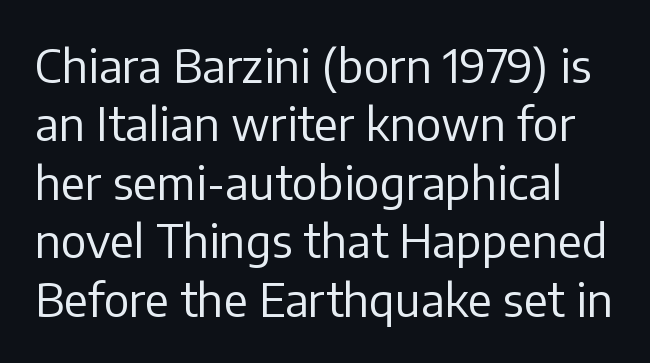
The lines sit at an ordinary, default distance from one another. I'd call this a sans setting — the letters go barefoot. Characters follow at the spacing the type designer built in. Think standard paragraph weight, or any step lighter than that.
